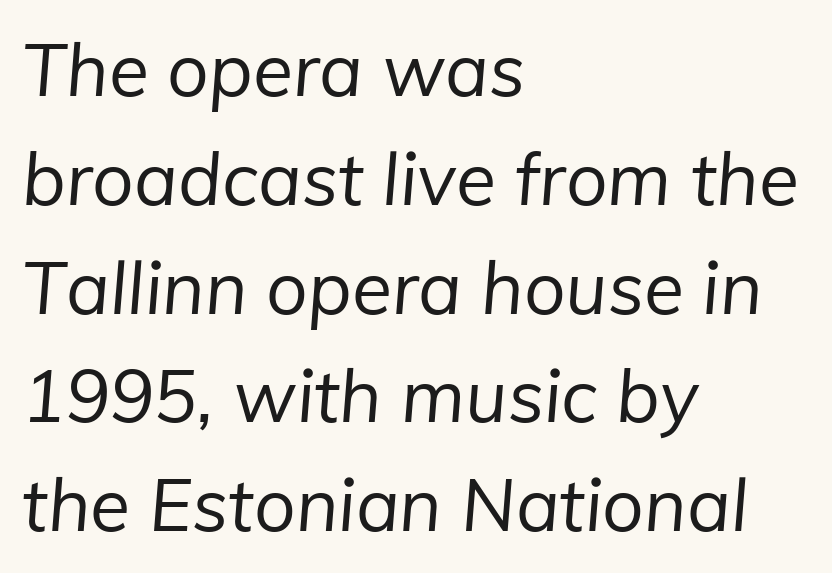
Q: Is the text bold? A: No.
Q: Is the typeface a serif or a sans-serif typeface? A: Sans-serif.
Q: Is the text underlined? A: No.
Q: How is the paragraph aligned? A: Left-aligned.
Q: Is the spacing between letters normal or unusually wide? A: Normal.
Q: Is the spacing between lines tight, normal or loose? A: Normal.
Q: Width (condensed, normal, or wide)? A: Normal.
Q: Stroke contrast? A: Low.
Q: x-height? A: Medium.
Q: Monospaced? A: No.
